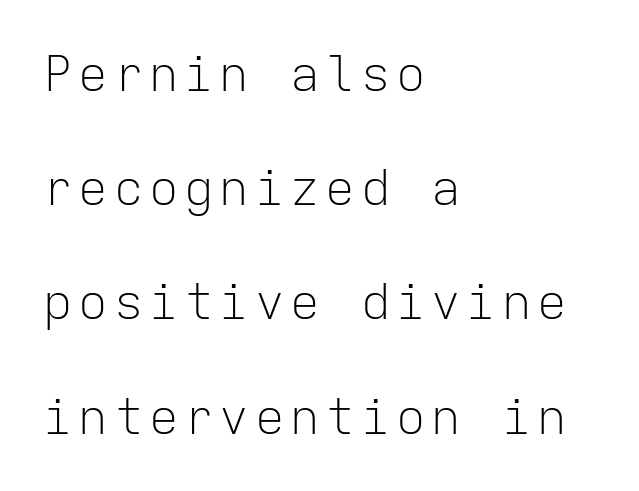
Q: Is the text bold? A: No.
Q: Is the text italic (slanted)? A: No, it is upright.
Q: Is the typeface a serif or a sans-serif typeface? A: Sans-serif.
Q: Is the text underlined? A: No.
Q: How is the paragraph aligned? A: Left-aligned.
Q: Is the spacing between lines tight, normal or loose? A: Loose.
Q: Width (condensed, normal, or wide)? A: Normal.
Q: Stroke contrast? A: Low.
Q: x-height? A: Medium.
Q: Monospaced? A: Yes.
